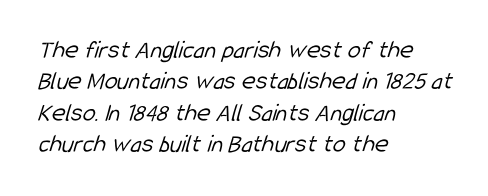
Q: Is the text bold? A: No.
Q: Is the text underlined? A: No.
Q: How is the paragraph aligned? A: Left-aligned.
Q: Is the spacing between letters normal or unusually wide? A: Normal.
